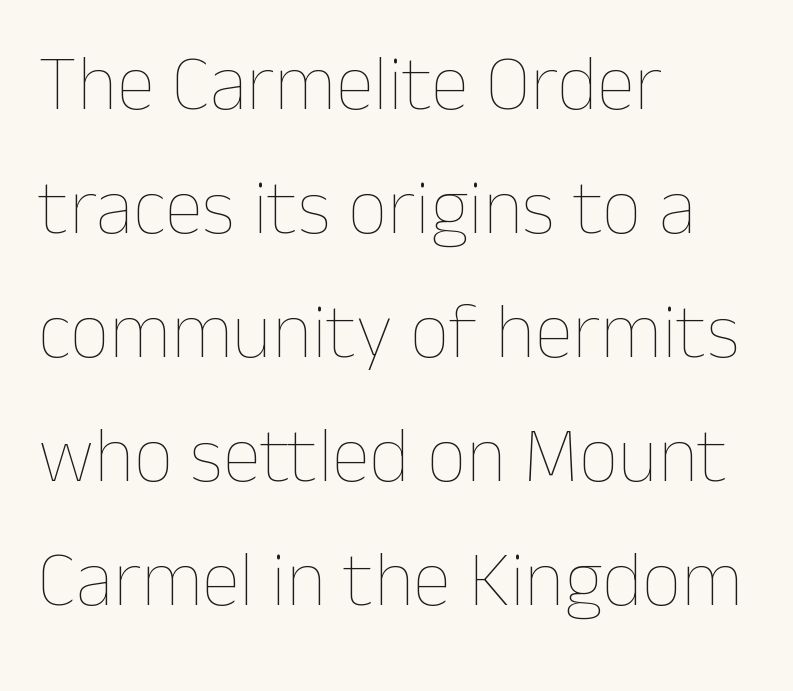
Q: Is the text bold? A: No.
Q: Is the text italic (slanted)? A: No, it is upright.
Q: Is the text underlined? A: No.
Q: How is the paragraph aligned? A: Left-aligned.
Q: Is the spacing between letters normal or unusually wide? A: Normal.
Q: Is the spacing between lines tight, normal or loose? A: Normal.
Q: Width (condensed, normal, or wide)? A: Normal.
Q: Stroke contrast? A: Low.
Q: x-height? A: Medium.
Q: Monospaced? A: No.
